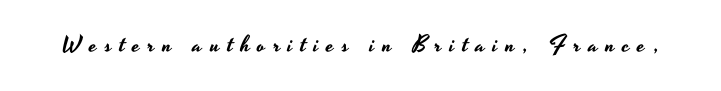
Glyph-to-glyph distance is far greater than everyday printed text. The gap between lines stays unmarked.
